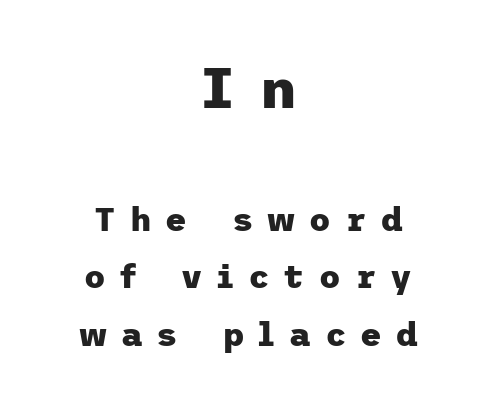
Q: Is the text bold? A: Yes.
Q: Is the text italic (slanted)? A: No, it is upright.
Q: Is the typeface a serif or a sans-serif typeface? A: Sans-serif.
Q: Is the text underlined? A: No.
Q: How is the paragraph aligned? A: Centered.
Q: Is the spacing between letters normal or unusually wide? A: Unusually wide.
Q: Which block of text is set in a larger size, the first (top) or the second (bottom)? A: The first (top) one.
Q: Width (condensed, normal, or wide)? A: Normal.
Q: Stroke contrast? A: Low.
Q: x-height? A: Medium.
